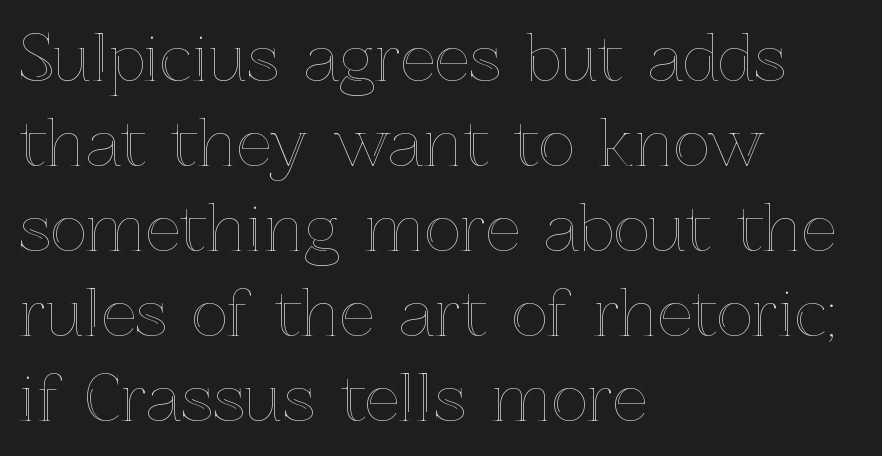
Q: Is the text italic (slanted)? A: No, it is upright.
Q: Is the text underlined? A: No.
Q: How is the paragraph aligned? A: Left-aligned.
Q: Is the spacing between letters normal or unusually wide? A: Normal.
Q: Is the spacing between lines tight, normal or loose? A: Normal.
Q: Width (condensed, normal, or wide)? A: Normal.
Q: x-height? A: Medium.
Q: Monospaced? A: No.
